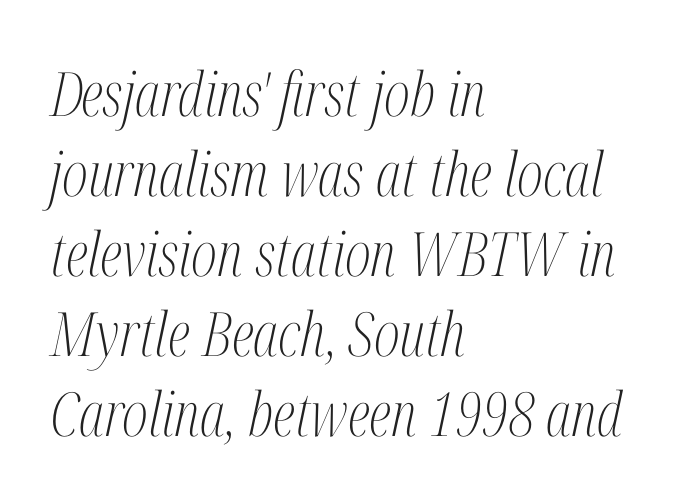
{"serif": "yes", "italic": "yes", "lean": "right", "slant_degrees": 12, "bold": "no", "weight": "light", "width": "condensed", "stroke_contrast": "medium", "x_height": "medium", "monospaced": "no", "underline": "no", "align": "left", "line_spacing": "normal", "line_spacing_ratio": 1.31, "letter_spacing": "normal", "letter_spacing_em": 0.0, "glyph_px": 61}
